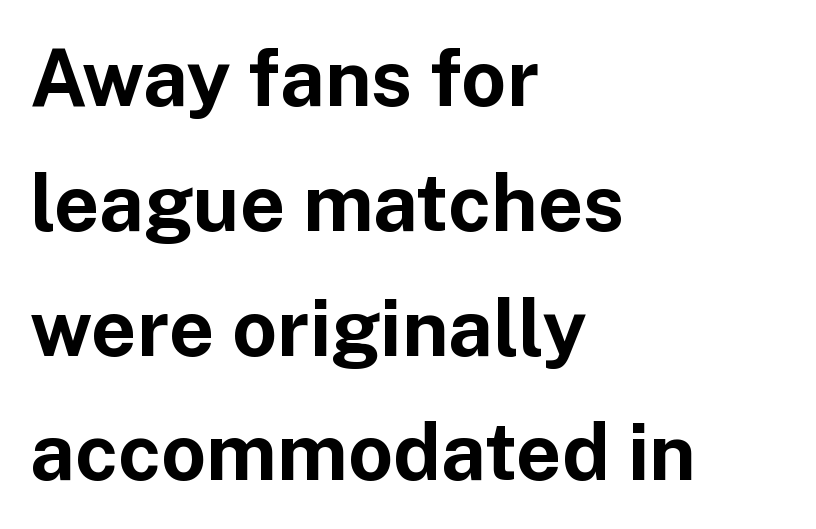
{"serif": "no", "italic": "no", "bold": "yes", "weight": "bold", "width": "normal", "stroke_contrast": "low", "x_height": "medium", "monospaced": "no", "underline": "no", "align": "left", "line_spacing": "normal", "line_spacing_ratio": 1.58, "letter_spacing": "normal", "letter_spacing_em": 0.0, "glyph_px": 79}
